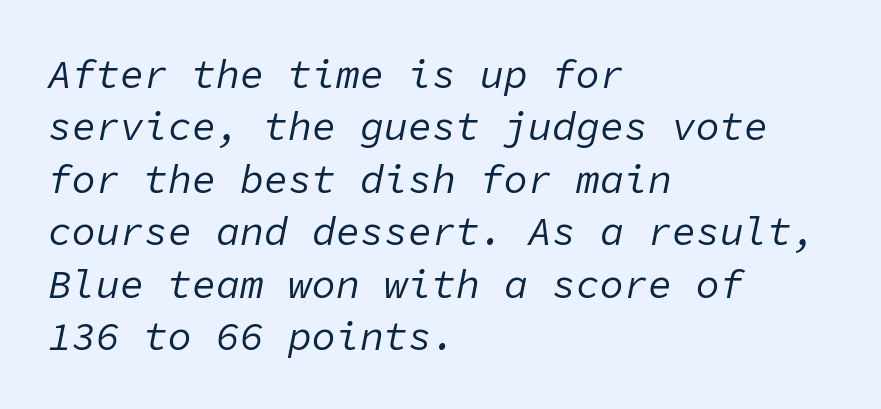
Q: Is the text bold? A: No.
Q: Is the text italic (slanted)? A: Yes, it leans right by about 11 degrees.
Q: Is the text underlined? A: No.
Q: How is the paragraph aligned? A: Left-aligned.
Q: Is the spacing between letters normal or unusually wide? A: Normal.
Q: Is the spacing between lines tight, normal or loose? A: Normal.
Q: Width (condensed, normal, or wide)? A: Normal.
Q: Stroke contrast? A: Low.
Q: x-height? A: Medium.
Q: Monospaced? A: Yes.
